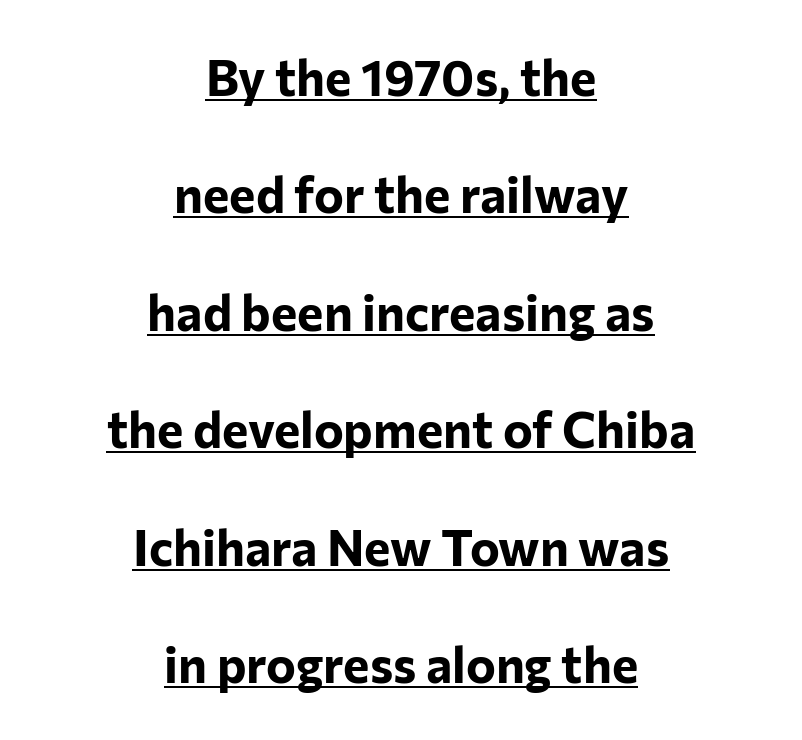
Like a heading marked for emphasis, these lines bear an underscore. Does the lettering tilt? It doesn't — this is upright. Character widths vary here, with narrow letters taking less room than wide ones. Set as a true bold cut, around the 700 mark. The typesetter chose a symmetrical, centered arrangement here.
